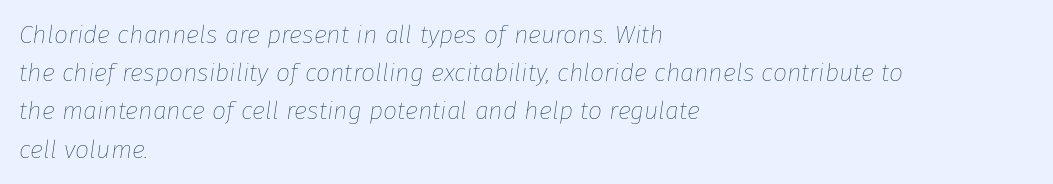
The image shows 25 px text type, italic (leaning right); set left-aligned, normal line spacing (1.53x), normal letter spacing, not underlined.
